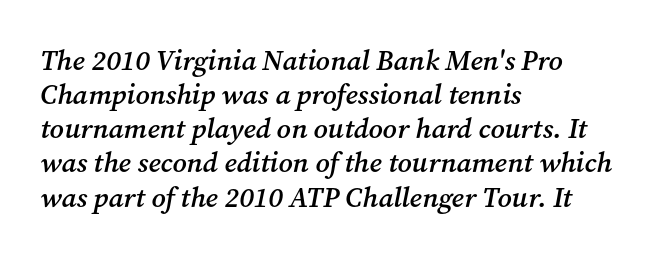
{"serif": "yes", "italic": "yes", "lean": "right", "slant_degrees": 12, "bold": "semi", "weight": "semibold", "width": "normal", "stroke_contrast": "medium", "x_height": "medium", "monospaced": "no", "underline": "no", "align": "left", "line_spacing_ratio": 1.22, "letter_spacing": "normal", "letter_spacing_em": 0.0, "glyph_px": 28}
